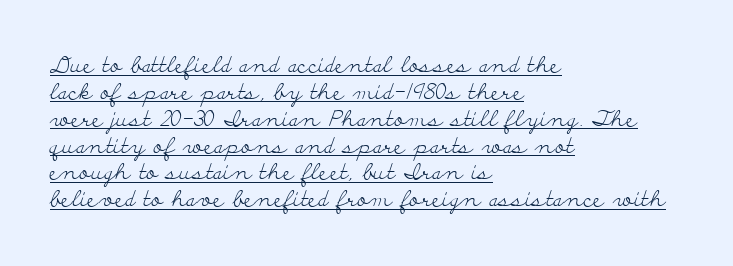
The image shows 22 px text type; set left-aligned, line spacing 1.22x, normal letter spacing, underlined.
